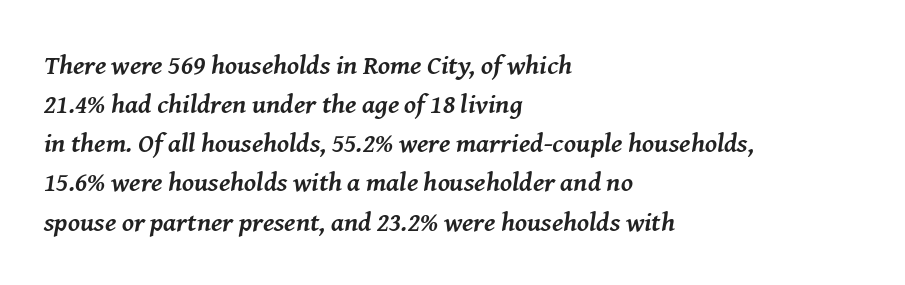
Q: Is the text bold? A: Yes.
Q: Is the text italic (slanted)? A: Yes, it leans right by about 8 degrees.
Q: Is the text underlined? A: No.
Q: How is the paragraph aligned? A: Left-aligned.
Q: Is the spacing between letters normal or unusually wide? A: Normal.
Q: Is the spacing between lines tight, normal or loose? A: Normal.
